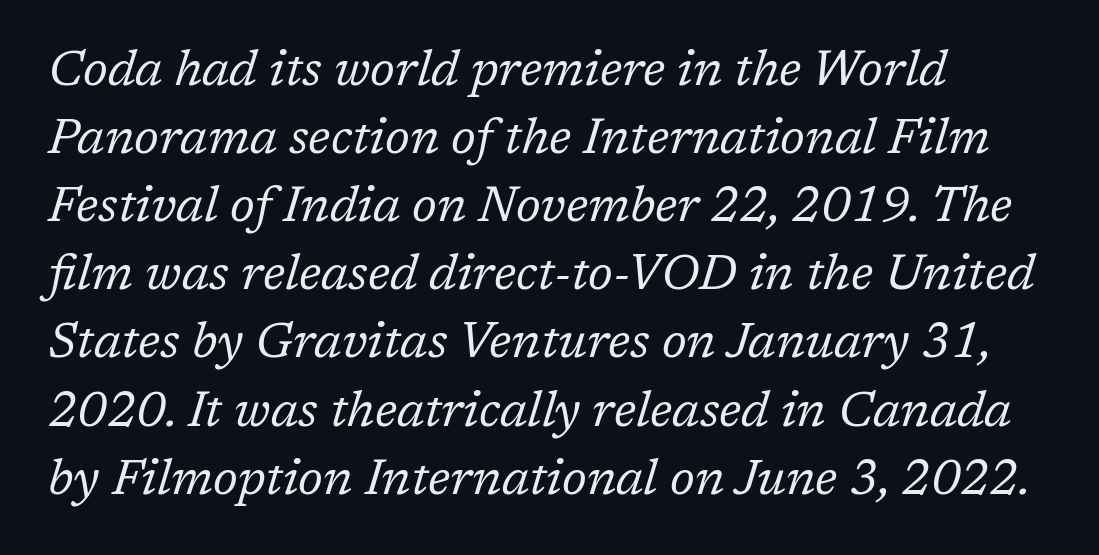
Nothing unusual about the tracking: characters are spaced as the font intends. Think of a printed novel: that variable character pitch is what you see here. What kind of face is this? One with serifs. The vertical gap from one line to the next is medium.
